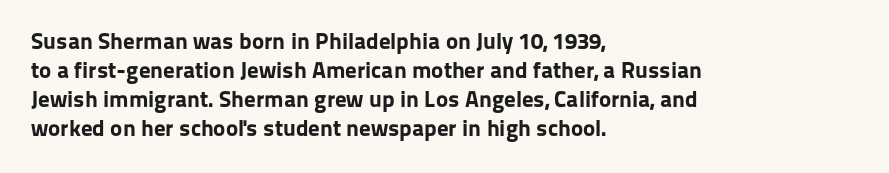
The typography opts for an upright posture over an oblique one. What weight is shown? A full bold with thick strokes. How would I describe the line gaps? Plain and ordinary. Each line starts at the same left margin while the right side varies.
